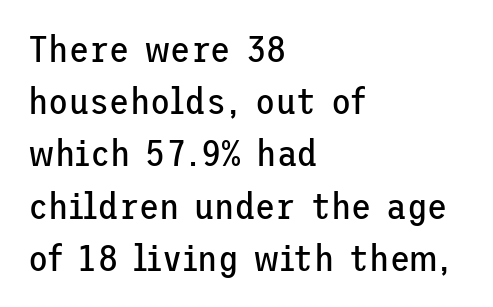
{"serif": "no", "italic": "no", "bold": "no", "weight": "regular", "width": "normal", "stroke_contrast": "low", "x_height": "medium", "underline": "no", "align": "left", "line_spacing": "normal", "line_spacing_ratio": 1.41, "letter_spacing": "normal", "letter_spacing_em": 0.0, "glyph_px": 37}
